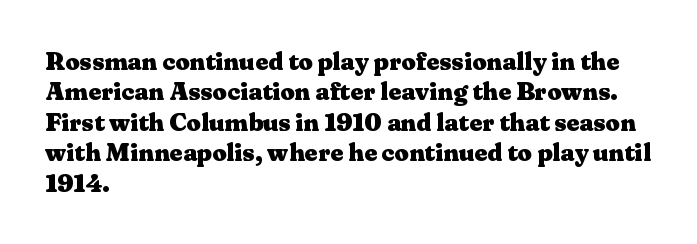
The image shows 25 px bold type, upright; set left-aligned, line spacing 1.22x, normal letter spacing, not underlined.
